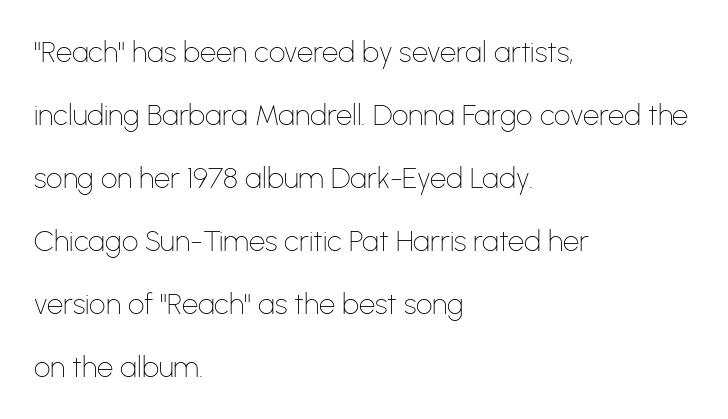
{"serif": "no", "italic": "no", "bold": "no", "weight": "thin", "width": "normal", "stroke_contrast": "low", "x_height": "medium", "monospaced": "no", "underline": "no", "align": "left", "line_spacing": "loose", "line_spacing_ratio": 2.17, "letter_spacing": "normal", "letter_spacing_em": 0.0, "glyph_px": 29}
